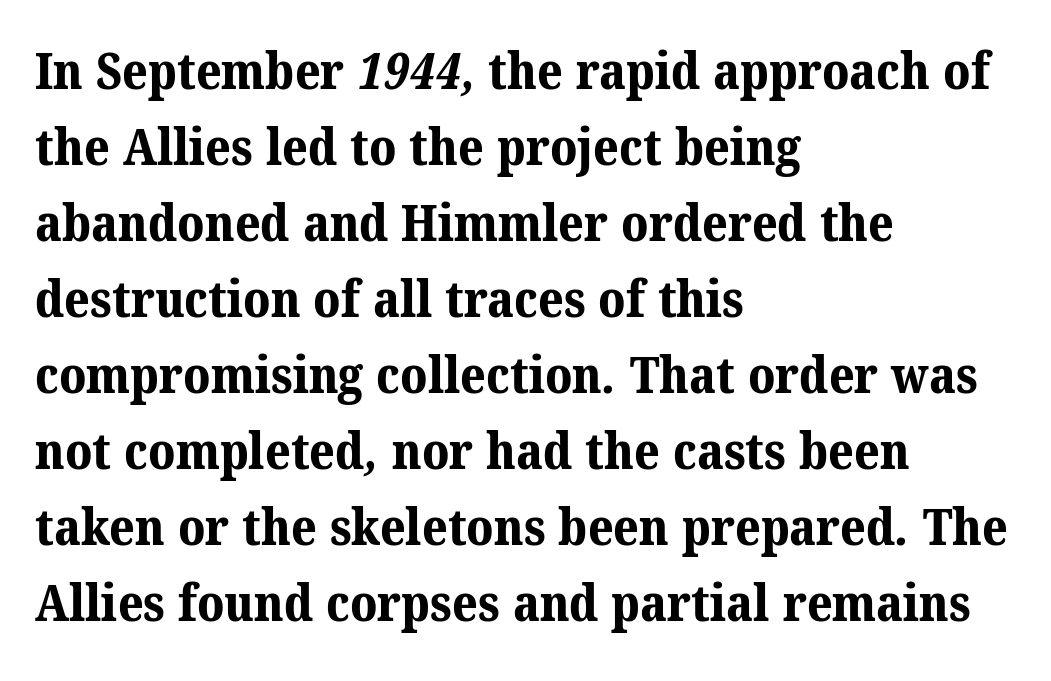
Q: Is the text bold? A: Yes.
Q: Is the typeface a serif or a sans-serif typeface? A: Serif.
Q: Is the text underlined? A: No.
Q: How is the paragraph aligned? A: Left-aligned.
Q: Is the spacing between letters normal or unusually wide? A: Normal.
Q: Is the spacing between lines tight, normal or loose? A: Normal.
Q: Width (condensed, normal, or wide)? A: Normal.
Q: Stroke contrast? A: Medium.
Q: x-height? A: Medium.
Q: Monospaced? A: No.
